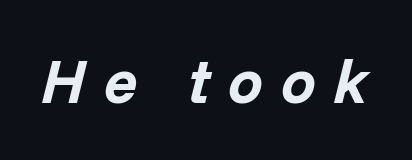
The image shows 62 px bold type, italic (leaning right); set unusually wide letter spacing (+0.29 em), not underlined; low stroke contrast and a medium x-height.
